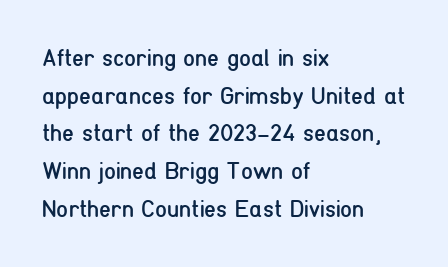
The setting favours the left margin, as ordinary paragraphs usually do. The face looks like a standard text weight, possibly lighter. Each row of text sits above clean, open space. Posture: straight, roman, zero tilt.
